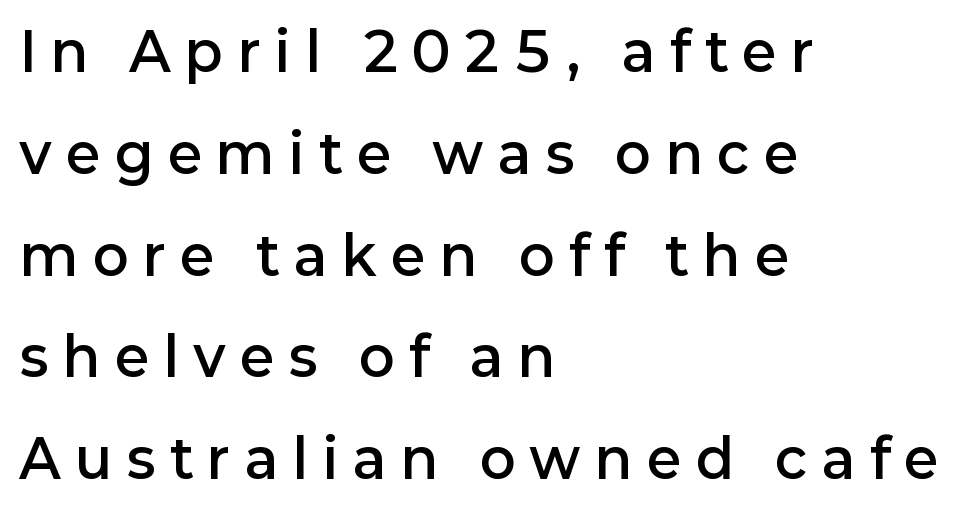
The image shows 53 px semibold sans-serif type, upright; set left-aligned, loose line spacing (1.92x), unusually wide letter spacing (+0.29 em), not underlined; low stroke contrast and a medium x-height.
